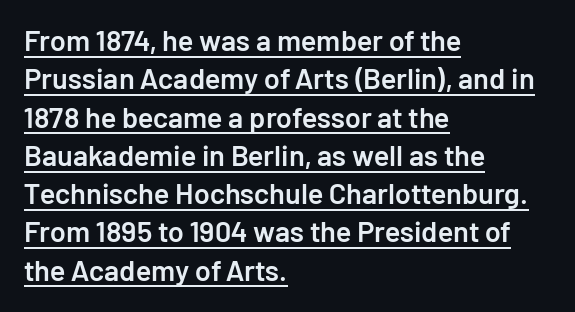
The image shows 29 px semibold sans-serif type, upright; set left-aligned, normal line spacing (1.32x), normal letter spacing, underlined; low stroke contrast and a medium x-height.
